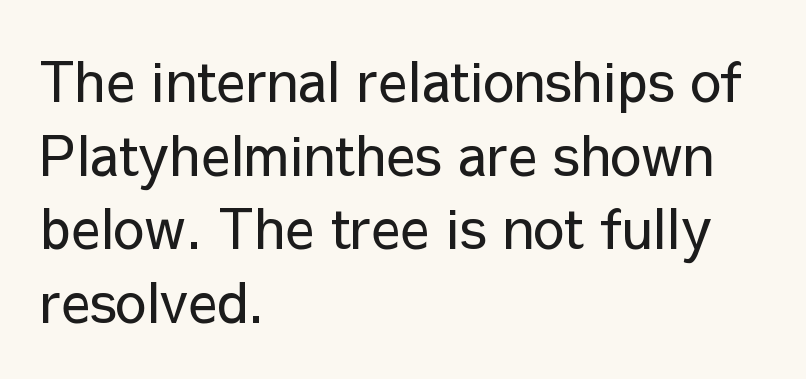
Quick note: interline space is typical. Character widths vary here, with narrow letters taking less room than wide ones. Decoration check: the copy has no underline. These lines stack with their left ends in a neat column. Serif or sans? Sans — the stroke terminals are bare. The letters look calm and open, with moderate or lighter stems.
